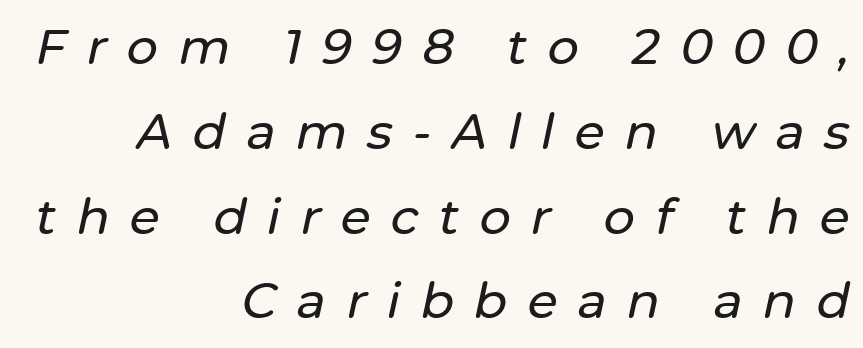
The image shows 49 px text type, italic (leaning right); set right-aligned, line spacing 1.73x, unusually wide letter spacing (+0.41 em), not underlined; low stroke contrast and a medium x-height.
